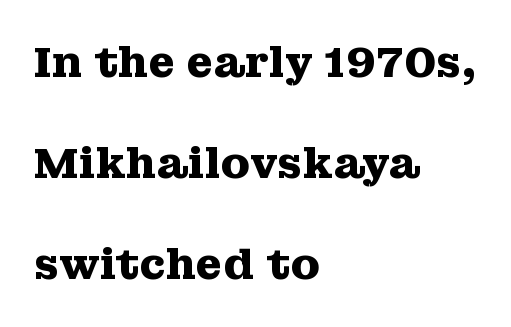
The image shows 43 px heavy, wide serif type, upright; set left-aligned, loose line spacing (2.35x), normal letter spacing, not underlined; medium stroke contrast and a medium x-height.
